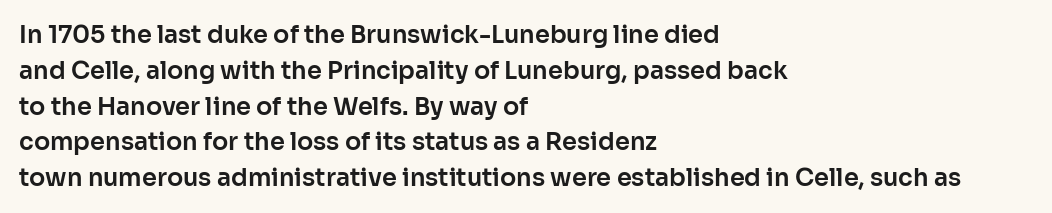
Summary of vertical rhythm: regular, with standard interline spacing. Is the block centered? No — it sits flush against the left margin. Nobody drew a line under any word here. Unlike italic type, these characters show no tilt at all.
